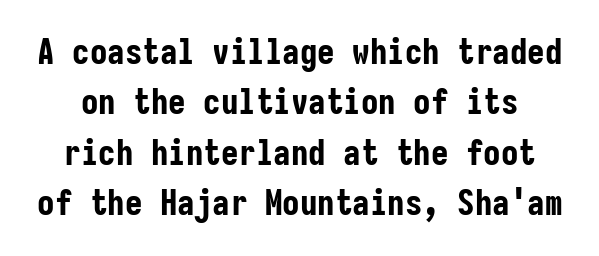
Vertical strokes here are truly vertical. The leading is moderate, giving the passage an even texture. Beneath every word, the page is bare. The type is set solid horizontally, with unmodified tracking.
